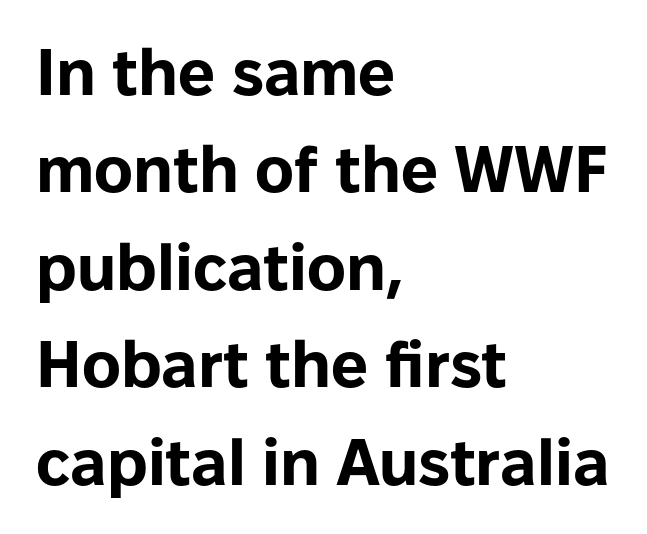
It's the straight-up-and-down kind of type. Caption: multi-line text, flush left, ragged right. Clear beneath every line of the passage. Strong, thick strokes mark this as bold type. Compared with typical paragraphs, the rows here are spaced about the same. Think of a printed novel: that variable character pitch is what you see here.
